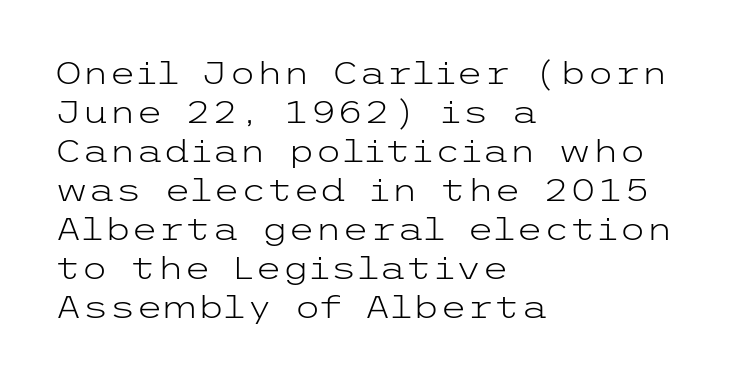
The image shows 31 px light, wide sans-serif type, upright; set left-aligned, normal line spacing (1.26x), normal letter spacing, not underlined; low stroke contrast and a medium x-height.
